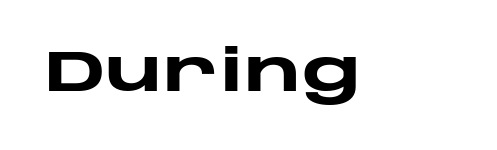
{"serif": "no", "italic": "no", "bold": "yes", "weight": "heavy", "width": "wide", "stroke_contrast": "low", "x_height": "large", "monospaced": "no", "underline": "no", "letter_spacing": "normal", "letter_spacing_em": 0.0, "glyph_px": 57}
